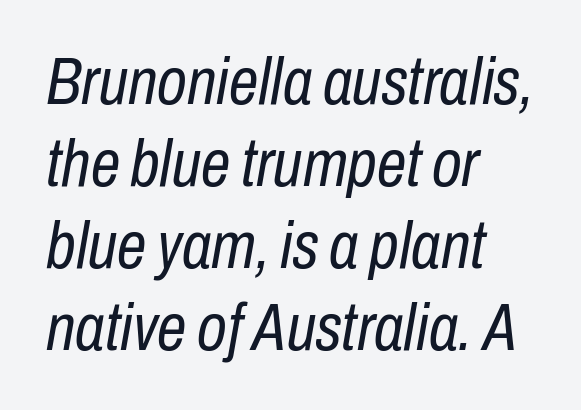
The paragraph has a hard left edge and a soft right edge. Does the lettering tilt? It does — this is italic. Descenders are the only things crossing below the line. Bold? No — there's no thickening of the strokes. This rendering leaves character spacing at its baseline value. These lines are rendered in a variable-pitch font.
